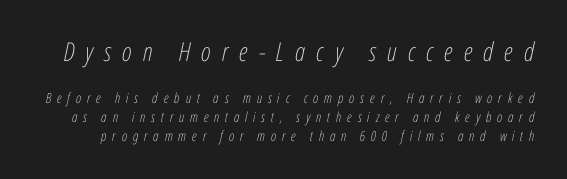
{"italic": "yes", "lean": "right", "slant_degrees": 12, "bold": "no", "underline": "no", "line_spacing": "normal", "line_spacing_ratio": 1.33, "letter_spacing": "wide", "letter_spacing_em": 0.42, "larger_block": "first", "size_ratio": 1.86, "glyph_px": 26}
